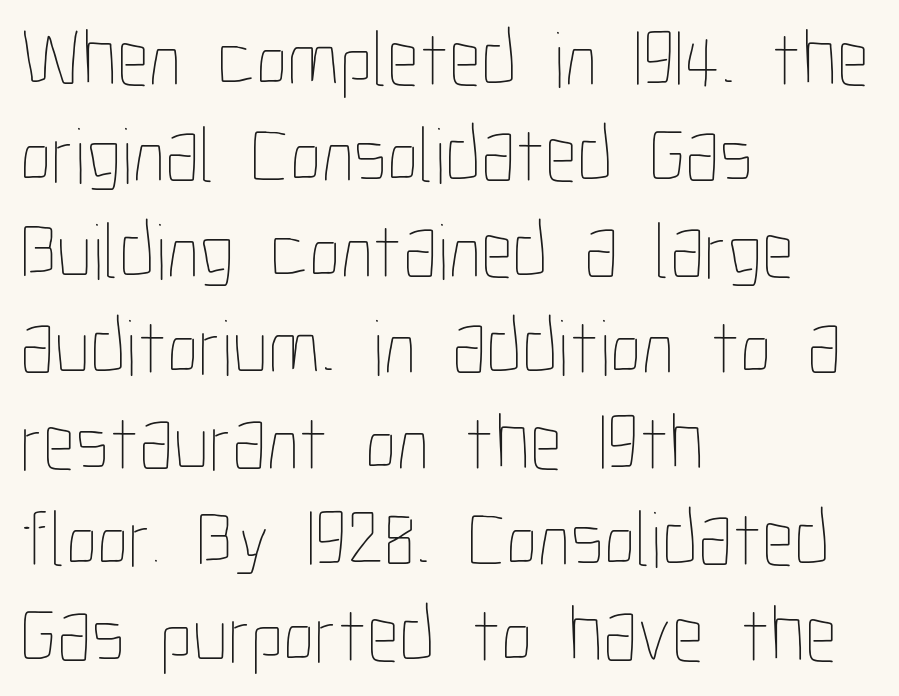
Compared with a typical body face, this is equally light or lighter still. Each letter keeps its own natural width here, so spacing adapts to shape. The line texture is even and compact thanks to regular tracking. Nobody drew a line under any word here. Every stem runs plumb, perpendicular to the baseline. Layout note: lines flush left.
